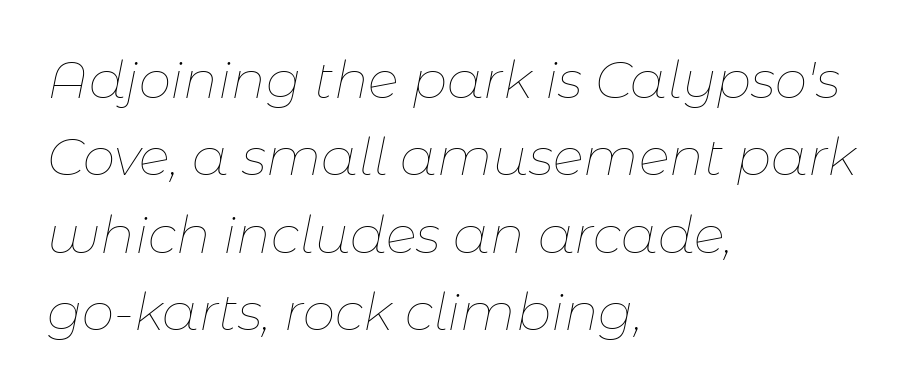
{"italic": "yes", "lean": "right", "slant_degrees": 11, "bold": "no", "weight": "thin", "width": "normal", "stroke_contrast": "low", "x_height": "medium", "monospaced": "no", "underline": "no", "align": "left", "line_spacing": "normal", "line_spacing_ratio": 1.49, "letter_spacing": "normal", "letter_spacing_em": 0.0, "glyph_px": 52}
